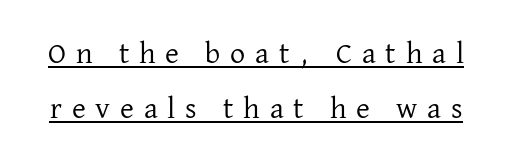
The image shows 30 px regular-weight serif type, upright; set line spacing 1.83x, unusually wide letter spacing (+0.33 em), underlined; low stroke contrast and a medium x-height.
